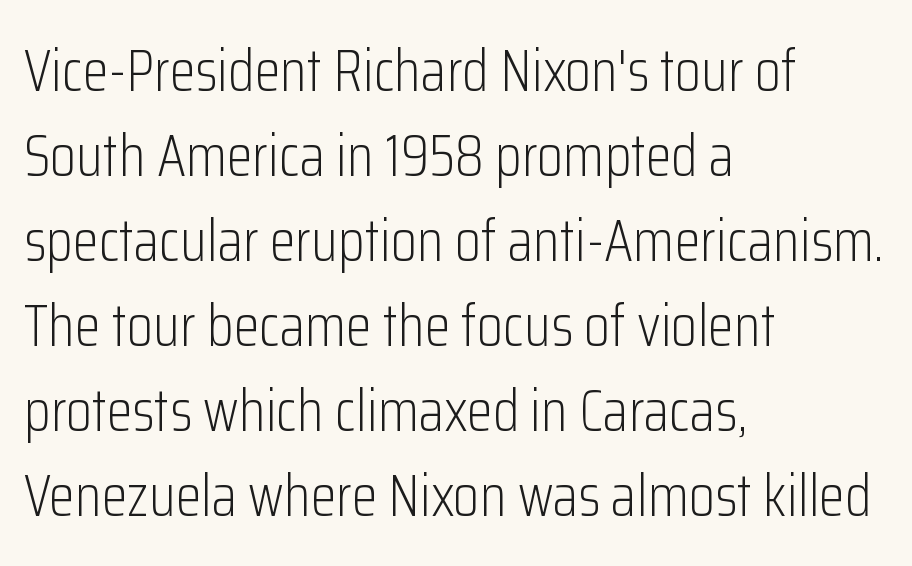
{"serif": "no", "italic": "no", "bold": "no", "weight": "light", "width": "condensed", "stroke_contrast": "low", "x_height": "medium", "monospaced": "no", "underline": "no", "align": "left", "line_spacing": "normal", "line_spacing_ratio": 1.44, "letter_spacing": "normal", "letter_spacing_em": 0.0, "glyph_px": 59}
